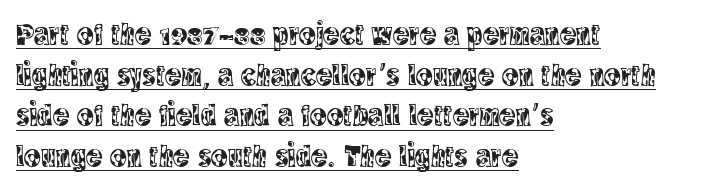
Q: Is the text italic (slanted)? A: No, it is upright.
Q: Is the typeface a serif or a sans-serif typeface? A: Serif.
Q: Is the text underlined? A: Yes.
Q: How is the paragraph aligned? A: Left-aligned.
Q: Is the spacing between letters normal or unusually wide? A: Normal.
Q: Is the spacing between lines tight, normal or loose? A: Normal.
Q: Width (condensed, normal, or wide)? A: Condensed.
Q: x-height? A: Large.
Q: Monospaced? A: No.
